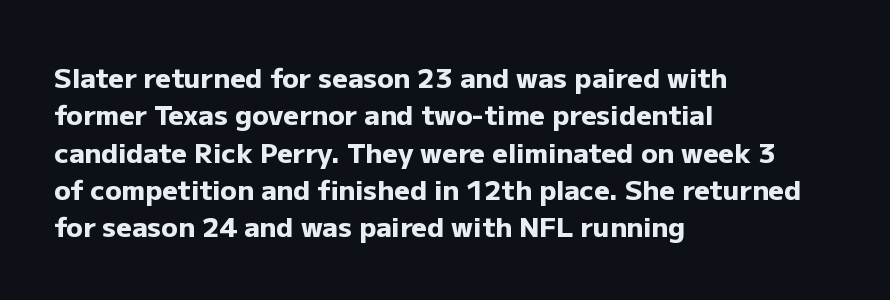
The image shows 27 px bold type, upright; set left-aligned, normal line spacing (1.38x), normal letter spacing, not underlined.
